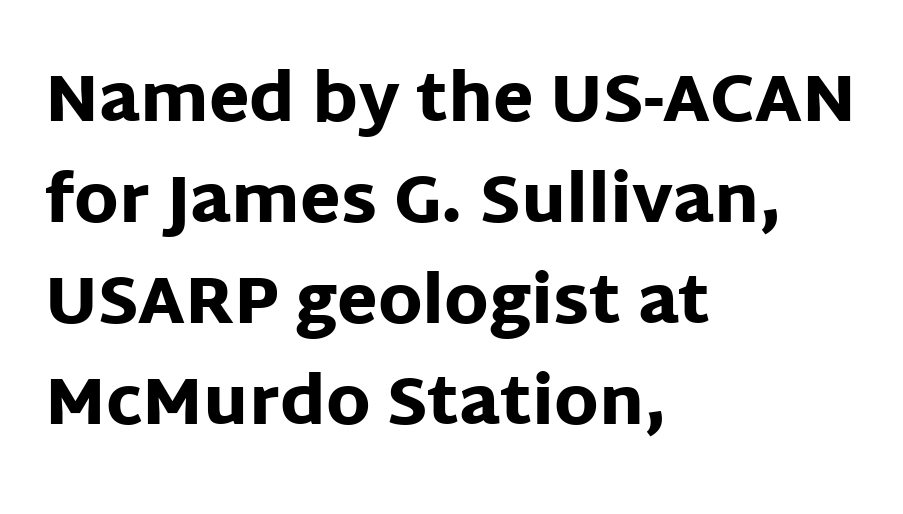
{"serif": "no", "italic": "no", "bold": "yes", "weight": "heavy", "width": "normal", "stroke_contrast": "low", "x_height": "large", "monospaced": "no", "underline": "no", "align": "left", "line_spacing": "normal", "line_spacing_ratio": 1.53, "letter_spacing": "normal", "letter_spacing_em": 0.0, "glyph_px": 66}
